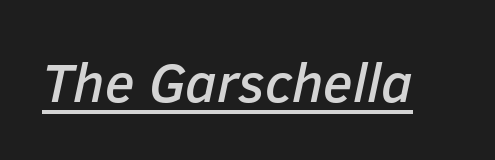
Each letter keeps its own natural width here, so spacing adapts to shape. You can see a thin bar hugging the bottom of the glyphs. The gaps between neighbouring characters are ordinary and unremarkable. The specimen reads as italic at a glance.
